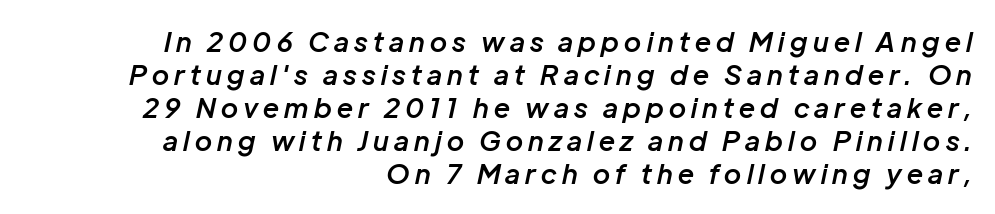
Q: Is the text bold? A: Semi-bold.
Q: Is the text italic (slanted)? A: Yes, it leans right by about 12 degrees.
Q: Is the text underlined? A: No.
Q: How is the paragraph aligned? A: Right-aligned.
Q: Is the spacing between letters normal or unusually wide? A: Unusually wide.
